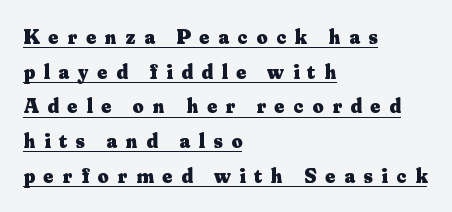
If you drew a ruler down the left edge, every line would touch it. Between one letter and the next there's a generous, obvious gap. How heavy is the stroke? Heavy — this is a bold. The specimen includes a rule beneath the text block's lines. Leading: standard. If you drew a line through each stem, it would be perfectly vertical.
